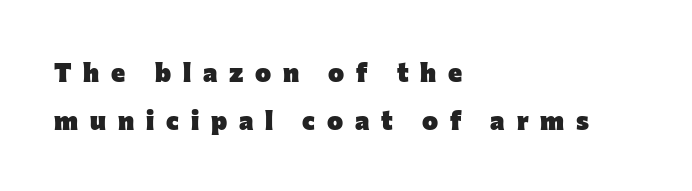
Q: Is the text bold? A: Yes.
Q: Is the text italic (slanted)? A: No, it is upright.
Q: Is the text underlined? A: No.
Q: How is the paragraph aligned? A: Left-aligned.
Q: Is the spacing between letters normal or unusually wide? A: Unusually wide.
